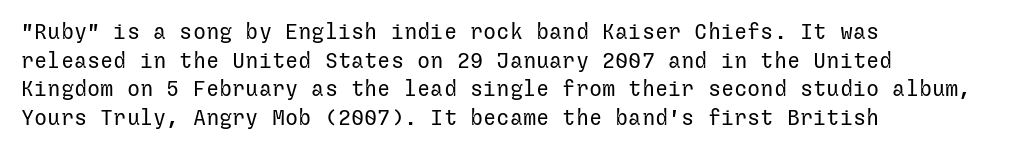
The image shows 22 px text type, upright; set left-aligned, normal line spacing (1.3x), normal letter spacing, not underlined.
